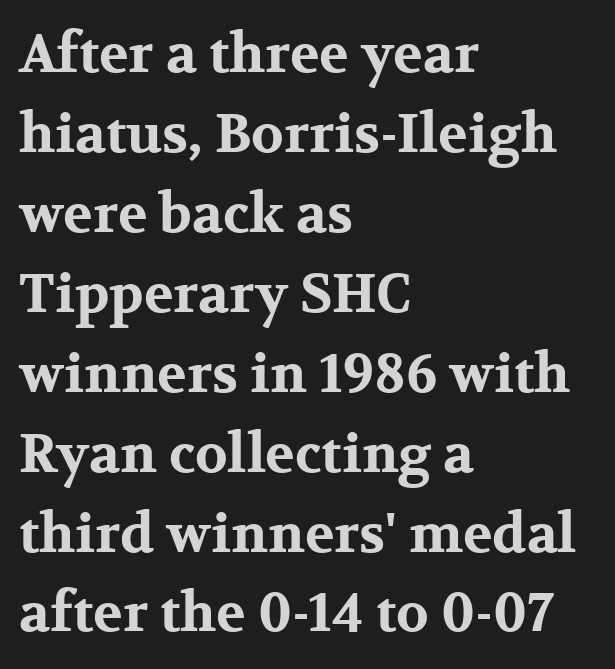
Q: Is the text bold? A: Yes.
Q: Is the text italic (slanted)? A: No, it is upright.
Q: Is the typeface a serif or a sans-serif typeface? A: Serif.
Q: Is the text underlined? A: No.
Q: How is the paragraph aligned? A: Left-aligned.
Q: Is the spacing between letters normal or unusually wide? A: Normal.
Q: Is the spacing between lines tight, normal or loose? A: Normal.
Q: Width (condensed, normal, or wide)? A: Wide.
Q: Stroke contrast? A: Medium.
Q: x-height? A: Medium.
Q: Monospaced? A: No.
